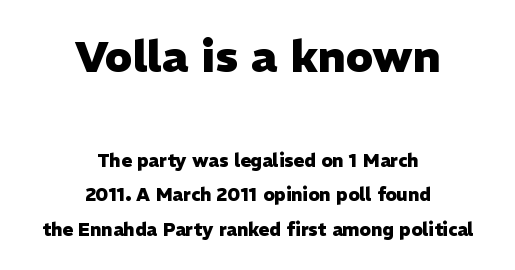
These lines keep a tight, regular rhythm from letter to letter. No feet cap the strokes, marking this as sans-serif type. Emphasis by weight is at full strength: bold. In this sample the first text group is rendered at the bigger scale. How would I describe the line gaps? Wide and relaxed.
